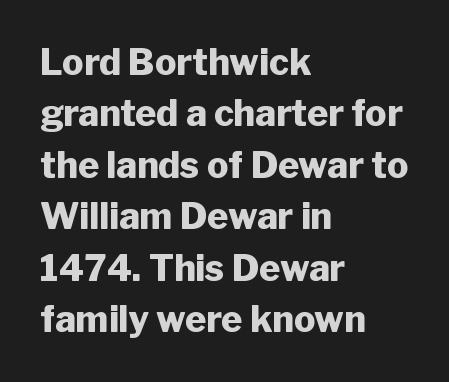
Q: Is the text bold? A: Yes.
Q: Is the text italic (slanted)? A: No, it is upright.
Q: Is the typeface a serif or a sans-serif typeface? A: Sans-serif.
Q: Is the text underlined? A: No.
Q: How is the paragraph aligned? A: Left-aligned.
Q: Is the spacing between letters normal or unusually wide? A: Normal.
Q: Is the spacing between lines tight, normal or loose? A: Normal.
Q: Width (condensed, normal, or wide)? A: Normal.
Q: Stroke contrast? A: Low.
Q: x-height? A: Medium.
Q: Monospaced? A: No.
